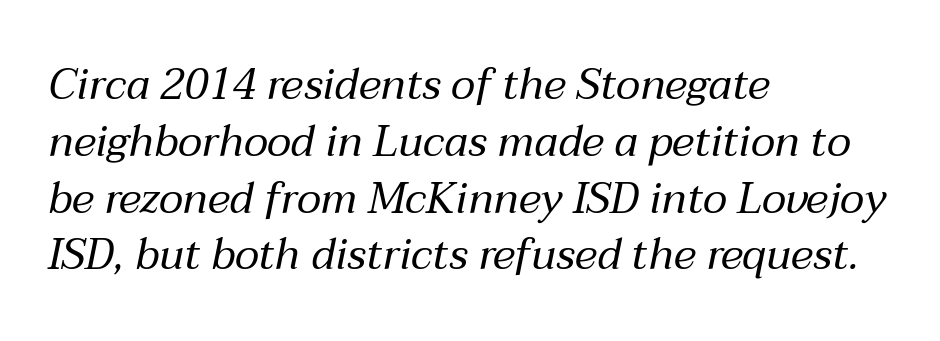
The image shows 43 px regular-weight type, italic (leaning right); set left-aligned, normal line spacing (1.32x), normal letter spacing, not underlined; medium stroke contrast and a medium x-height.
